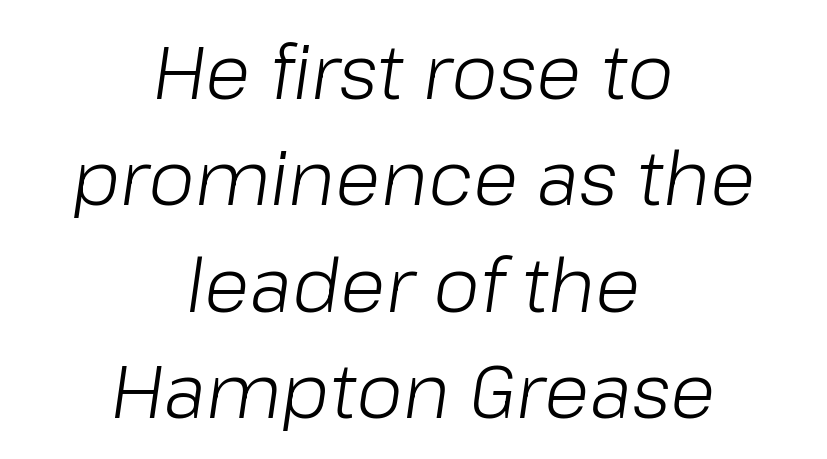
The image shows 75 px light type, italic (leaning right); set centered, normal line spacing (1.42x), normal letter spacing, not underlined; low stroke contrast and a medium x-height.
